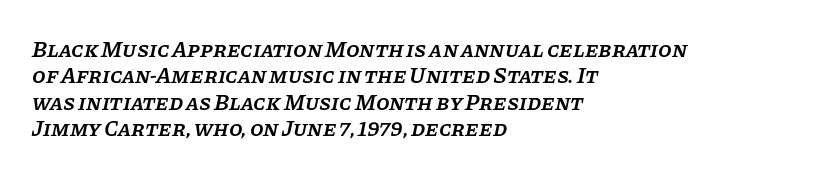
The line texture is even and compact thanks to regular tracking. Beneath every word, the page is bare. Casual observation: everything's shoved over to the left. Every character sits at an angle, as italics do.
